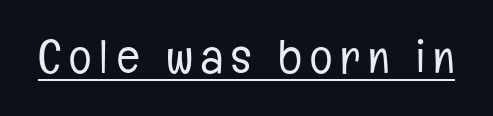
The image shows 47 px light, condensed sans-serif type, upright; set underlined; low stroke contrast and a medium x-height.
